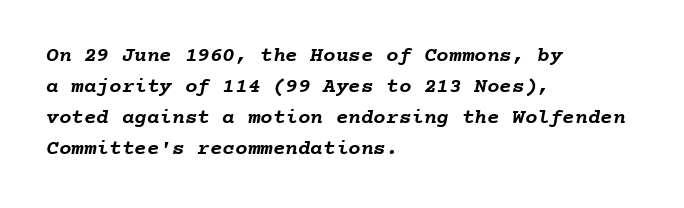
{"bold": "yes", "underline": "no", "align": "left", "line_spacing": "normal", "line_spacing_ratio": 1.48, "letter_spacing": "normal", "letter_spacing_em": 0.0, "glyph_px": 21}
